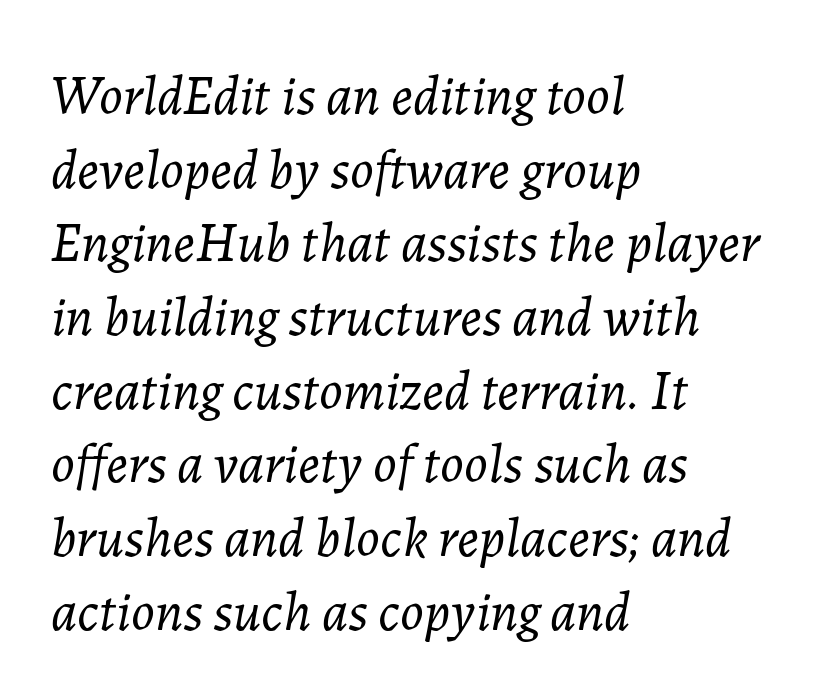
The image shows 55 px light type, italic (leaning right); set left-aligned, normal line spacing (1.34x), normal letter spacing, not underlined; low stroke contrast and a medium x-height.
